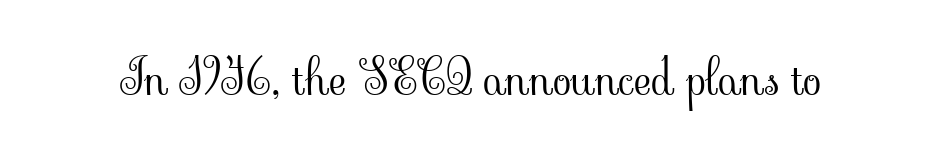
{"serif": "yes", "italic": "no", "bold": "no", "weight": "light", "width": "normal", "stroke_contrast": "low", "x_height": "small", "monospaced": "no", "underline": "no", "letter_spacing": "normal", "letter_spacing_em": 0.0, "glyph_px": 48}
